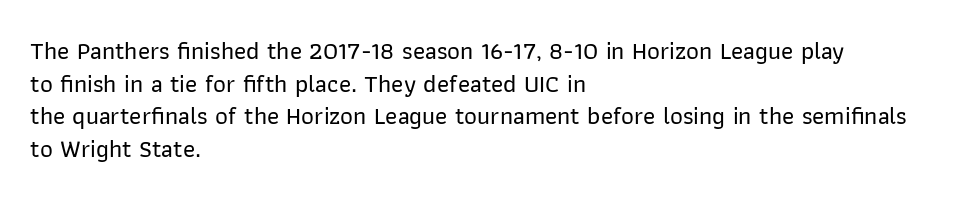
Q: Is the text italic (slanted)? A: No, it is upright.
Q: Is the text underlined? A: No.
Q: How is the paragraph aligned? A: Left-aligned.
Q: Is the spacing between letters normal or unusually wide? A: Normal.
Q: Is the spacing between lines tight, normal or loose? A: Normal.
